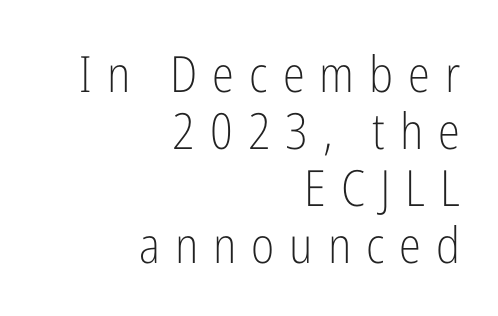
The image shows 50 px light, condensed sans-serif type, upright; set right-aligned, tight line spacing (1.14x), unusually wide letter spacing (+0.3 em), not underlined; low stroke contrast and a medium x-height.
